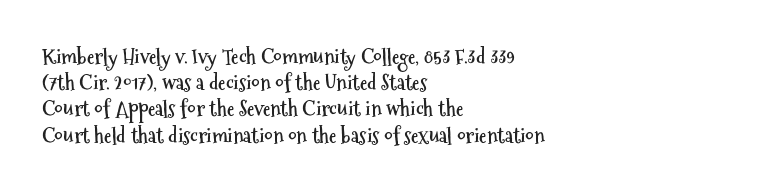
The image shows 21 px bold type, upright; set left-aligned, normal line spacing (1.25x), normal letter spacing, not underlined.
